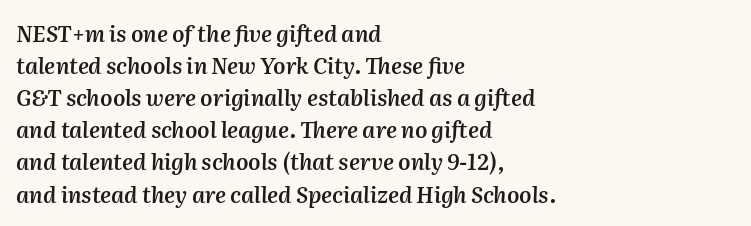
Decoration check: the copy has no underline. In CSS terms this would be text-align: left. Is the type slanted? Yes — the strokes lean at a clear angle. The letters sit at their default tracking, neither squeezed nor spread. Weight check: semibold — heavier than regular, not quite bold. The lines sit at an ordinary, default distance from one another.
